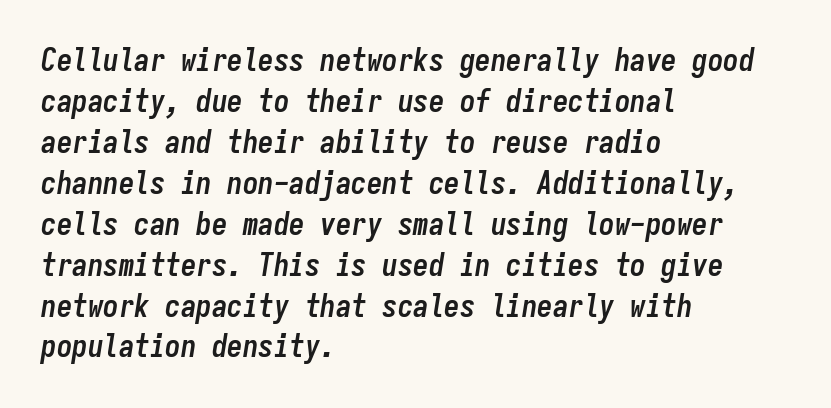
{"italic": "yes", "lean": "right", "slant_degrees": 9, "bold": "yes", "weight": "semibold", "width": "condensed", "stroke_contrast": "low", "x_height": "medium", "monospaced": "yes", "underline": "no", "align": "left", "line_spacing": "normal", "line_spacing_ratio": 1.32, "letter_spacing": "normal", "letter_spacing_em": 0.0, "glyph_px": 31}
